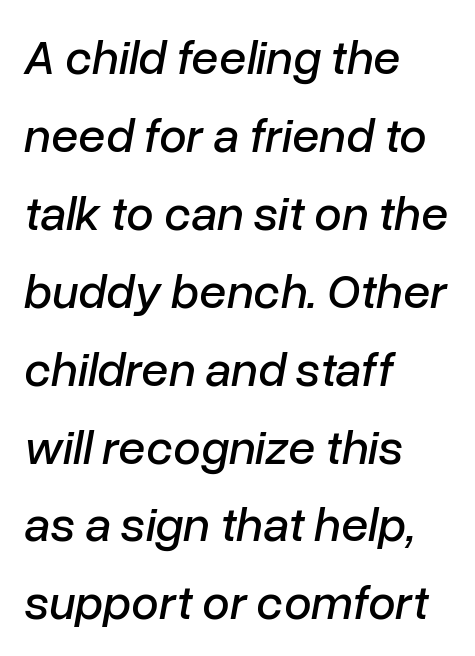
The image shows 49 px text type, italic (leaning right); set left-aligned, normal line spacing (1.59x), normal letter spacing, not underlined; low stroke contrast and a medium x-height.
